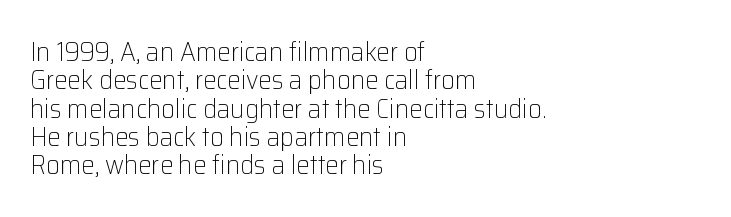
{"italic": "no", "bold": "no", "underline": "no", "align": "left", "line_spacing": "tight", "line_spacing_ratio": 1.05, "letter_spacing": "normal", "letter_spacing_em": 0.0, "glyph_px": 27}
